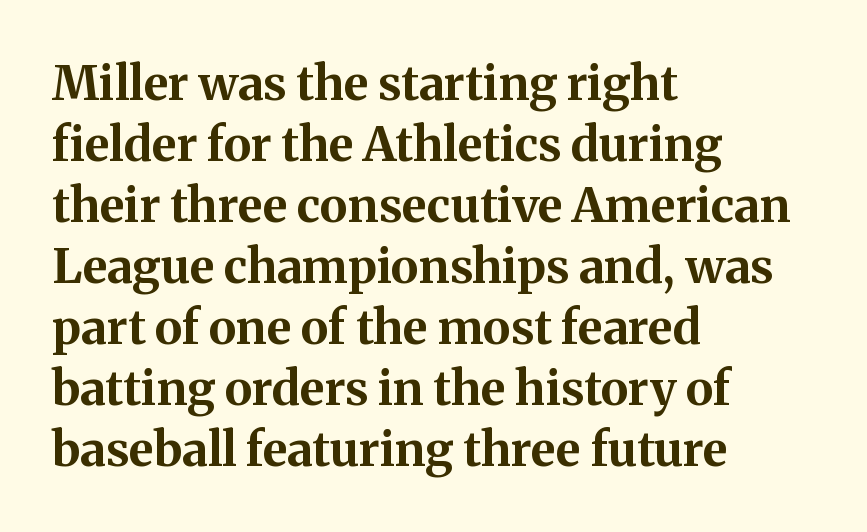
{"serif": "yes", "italic": "no", "bold": "yes", "weight": "bold", "width": "normal", "stroke_contrast": "medium", "x_height": "medium", "monospaced": "no", "underline": "no", "align": "left", "line_spacing": "normal", "line_spacing_ratio": 1.27, "letter_spacing": "normal", "letter_spacing_em": 0.0, "glyph_px": 48}
